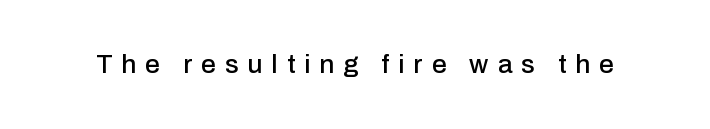
The image shows 26 px text type, upright; set unusually wide letter spacing (+0.35 em), not underlined.
